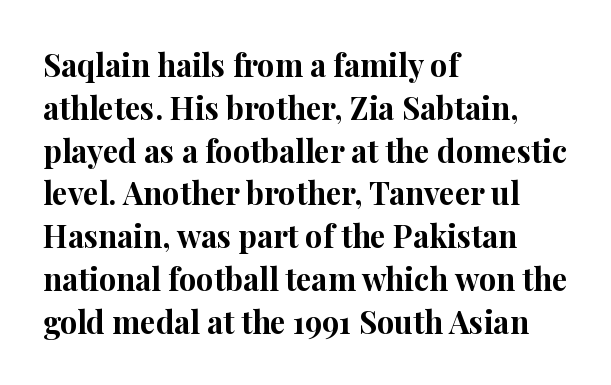
{"serif": "yes", "italic": "no", "bold": "yes", "weight": "bold", "width": "normal", "stroke_contrast": "high", "x_height": "medium", "monospaced": "no", "underline": "no", "align": "left", "line_spacing": "normal", "line_spacing_ratio": 1.38, "letter_spacing": "normal", "letter_spacing_em": 0.0, "glyph_px": 31}
